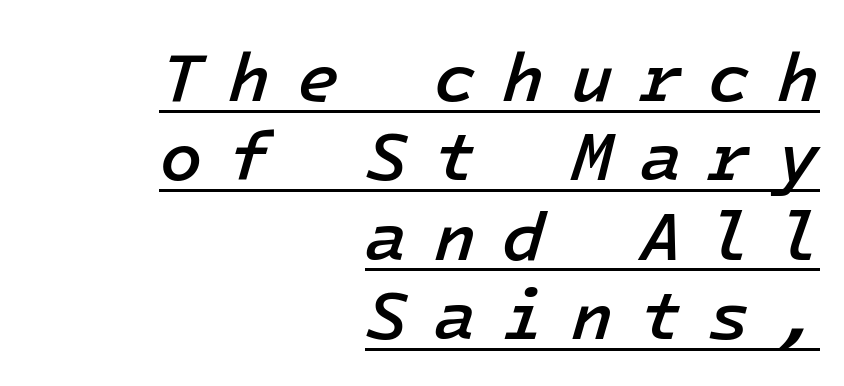
The image shows 69 px semibold type, italic (leaning right); set right-aligned, tight line spacing (1.15x), unusually wide letter spacing (+0.38 em), underlined; low stroke contrast and a medium x-height.
